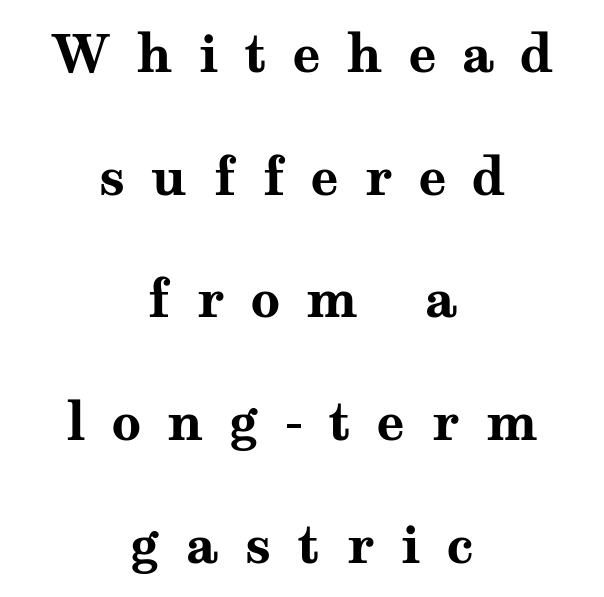
The image shows 52 px bold, wide serif type, upright; set centered, loose line spacing (2.36x), unusually wide letter spacing (+0.49 em), not underlined; medium stroke contrast and a medium x-height.
